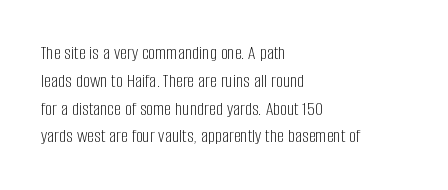
Nothing heavy about these letters — not bold at all. Compared with a centered layout, this one pins lines to the left instead. Spacing between characters is what you'd get straight out of the box. Posture: vertical. Anything drawn beneath the words? Only blank space.
